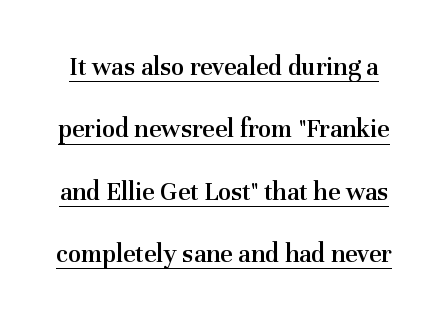
{"italic": "no", "bold": "semi", "underline": "yes", "line_spacing": "loose", "line_spacing_ratio": 2.31, "letter_spacing": "normal", "letter_spacing_em": 0.0, "glyph_px": 27}
